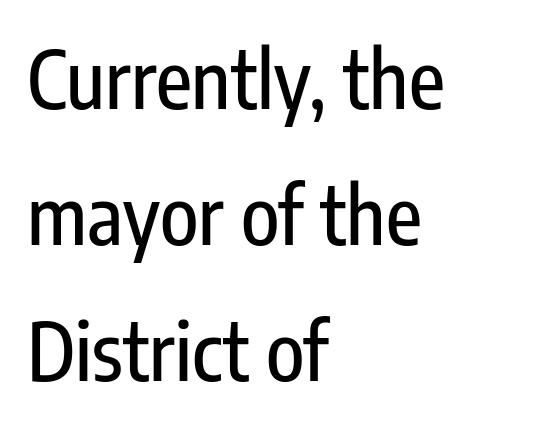
Unlike italic type, these characters show no tilt at all. A sans-serif font was chosen for this passage. All the whitespace from short lines collects on the right. Plain, unruled lines of type. The passage shown is typed in a proportional face where columns would drift.
